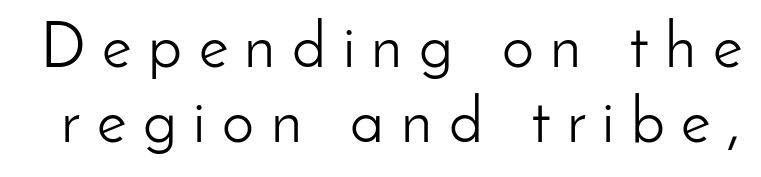
{"serif": "no", "italic": "no", "bold": "no", "weight": "light", "width": "normal", "stroke_contrast": "low", "x_height": "small", "monospaced": "no", "underline": "no", "line_spacing_ratio": 1.17, "letter_spacing": "wide", "letter_spacing_em": 0.26, "glyph_px": 64}
